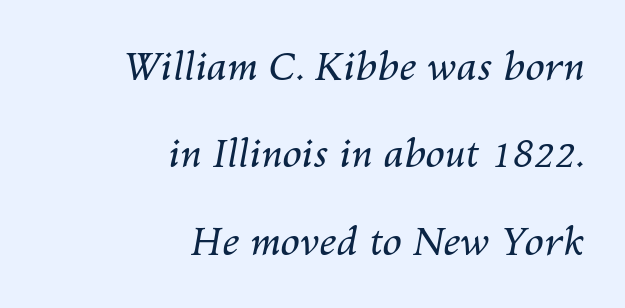
{"italic": "yes", "lean": "right", "slant_degrees": 10, "bold": "no", "weight": "regular", "width": "normal", "stroke_contrast": "medium", "x_height": "medium", "monospaced": "no", "underline": "no", "align": "right", "line_spacing": "loose", "line_spacing_ratio": 2.24, "letter_spacing": "normal", "letter_spacing_em": 0.0, "glyph_px": 39}
